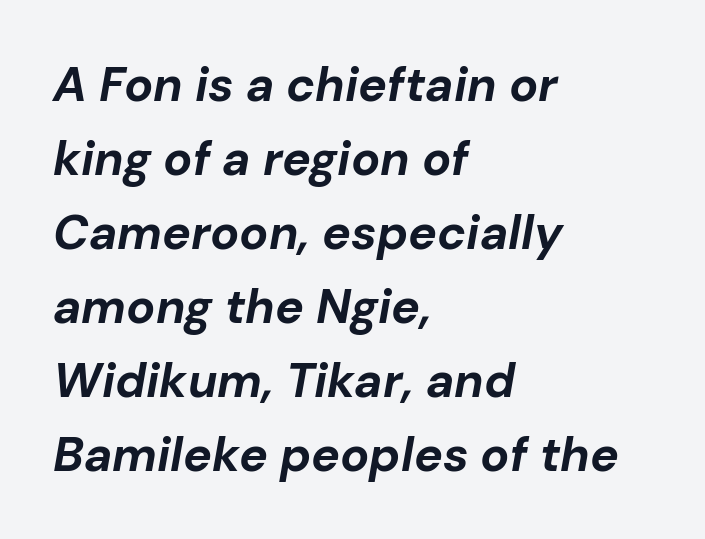
Q: Is the text bold? A: Yes.
Q: Is the text italic (slanted)? A: Yes, it leans right by about 10 degrees.
Q: Is the text underlined? A: No.
Q: How is the paragraph aligned? A: Left-aligned.
Q: Is the spacing between letters normal or unusually wide? A: Normal.
Q: Is the spacing between lines tight, normal or loose? A: Normal.
Q: Width (condensed, normal, or wide)? A: Normal.
Q: Stroke contrast? A: Low.
Q: x-height? A: Medium.
Q: Monospaced? A: No.
